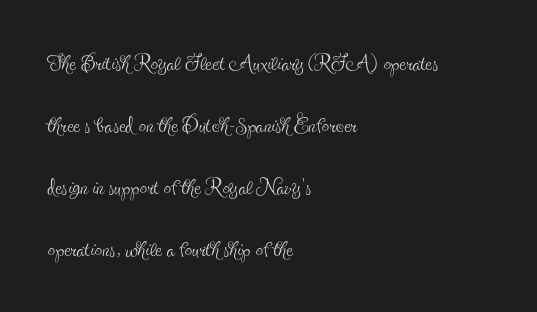
Q: Is the text bold? A: No.
Q: Is the typeface a serif or a sans-serif typeface? A: Serif.
Q: Is the text underlined? A: No.
Q: How is the paragraph aligned? A: Left-aligned.
Q: Is the spacing between letters normal or unusually wide? A: Normal.
Q: Is the spacing between lines tight, normal or loose? A: Loose.
Q: Width (condensed, normal, or wide)? A: Condensed.
Q: x-height? A: Small.
Q: Monospaced? A: No.
